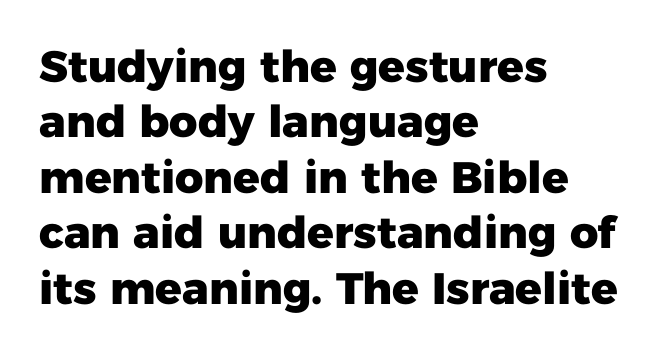
Q: Is the text bold? A: Yes.
Q: Is the text italic (slanted)? A: No, it is upright.
Q: Is the typeface a serif or a sans-serif typeface? A: Sans-serif.
Q: Is the text underlined? A: No.
Q: How is the paragraph aligned? A: Left-aligned.
Q: Is the spacing between letters normal or unusually wide? A: Normal.
Q: Is the spacing between lines tight, normal or loose? A: Normal.
Q: Width (condensed, normal, or wide)? A: Normal.
Q: Stroke contrast? A: Low.
Q: x-height? A: Medium.
Q: Monospaced? A: No.
